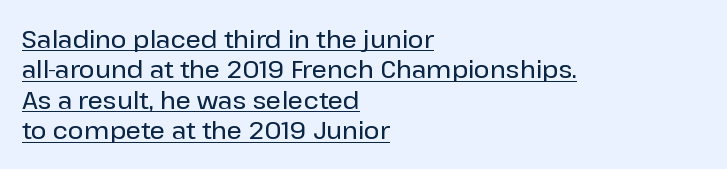
The image shows 24 px text type, upright; set left-aligned, normal line spacing (1.27x), normal letter spacing, underlined.
